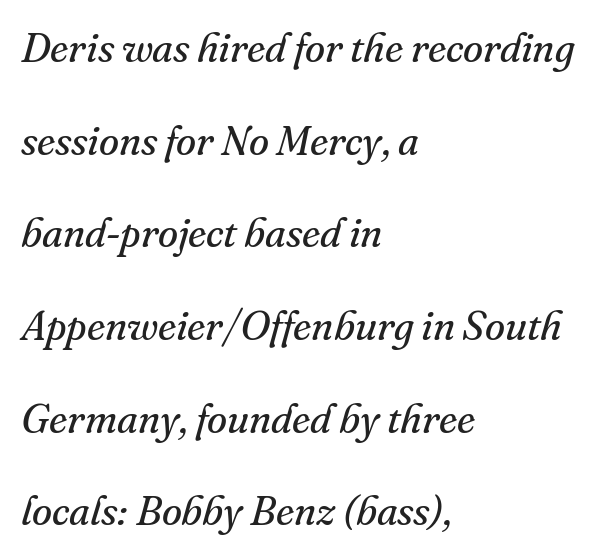
{"serif": "yes", "italic": "yes", "lean": "right", "slant_degrees": 16, "bold": "no", "weight": "regular", "width": "normal", "stroke_contrast": "medium", "x_height": "small", "monospaced": "no", "underline": "no", "align": "left", "line_spacing": "loose", "line_spacing_ratio": 2.26, "letter_spacing": "normal", "letter_spacing_em": 0.0, "glyph_px": 41}
